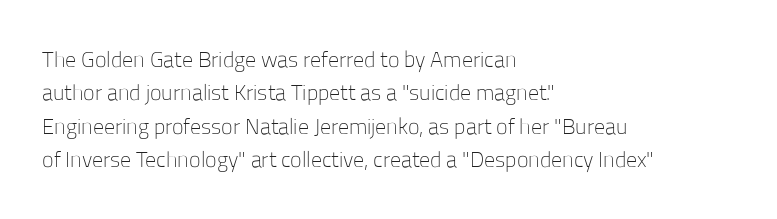
Summary of vertical rhythm: regular, with standard interline spacing. No extra ink here — the face is not bold. Quick note: not italic, upright. Horizontal alignment here is leftward, the default for most running prose.
